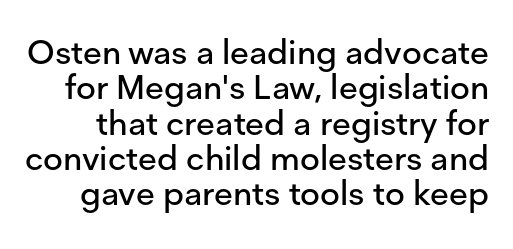
Q: Is the text italic (slanted)? A: No, it is upright.
Q: Is the typeface a serif or a sans-serif typeface? A: Sans-serif.
Q: Is the text underlined? A: No.
Q: Is the spacing between letters normal or unusually wide? A: Normal.
Q: Is the spacing between lines tight, normal or loose? A: Tight.
Q: Width (condensed, normal, or wide)? A: Normal.
Q: Stroke contrast? A: Low.
Q: x-height? A: Medium.
Q: Monospaced? A: No.
